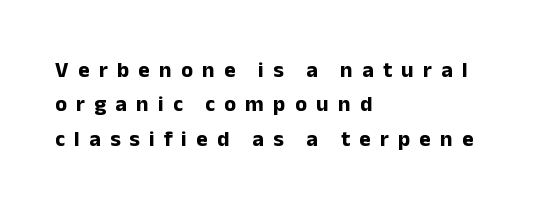
The image shows 22 px bold type, upright; set left-aligned, normal line spacing (1.56x), unusually wide letter spacing (+0.42 em), not underlined.
